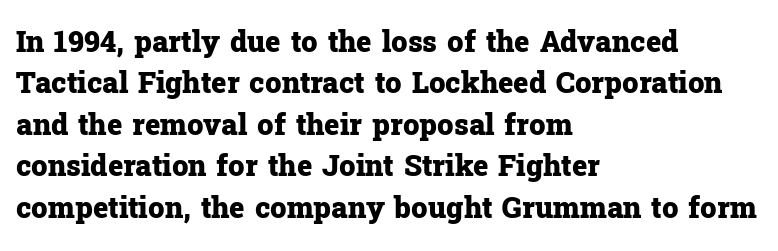
{"serif": "yes", "italic": "no", "bold": "yes", "weight": "heavy", "width": "normal", "stroke_contrast": "low", "x_height": "medium", "monospaced": "no", "underline": "no", "align": "left", "line_spacing": "normal", "line_spacing_ratio": 1.43, "letter_spacing": "normal", "letter_spacing_em": 0.0, "glyph_px": 29}
